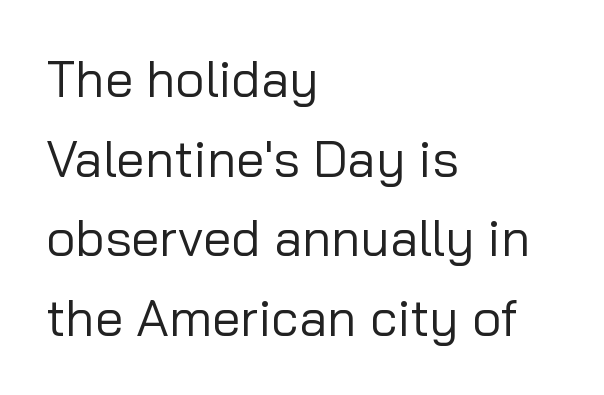
The image shows 51 px regular-weight sans-serif type, upright; set left-aligned, normal line spacing (1.56x), normal letter spacing, not underlined; low stroke contrast and a medium x-height.
